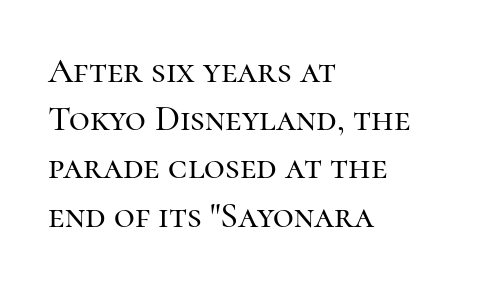
Q: Is the text italic (slanted)? A: No, it is upright.
Q: Is the typeface a serif or a sans-serif typeface? A: Serif.
Q: Is the text underlined? A: No.
Q: How is the paragraph aligned? A: Left-aligned.
Q: Is the spacing between letters normal or unusually wide? A: Normal.
Q: Is the spacing between lines tight, normal or loose? A: Normal.
Q: Width (condensed, normal, or wide)? A: Normal.
Q: Stroke contrast? A: High.
Q: x-height? A: Medium.
Q: Monospaced? A: No.
